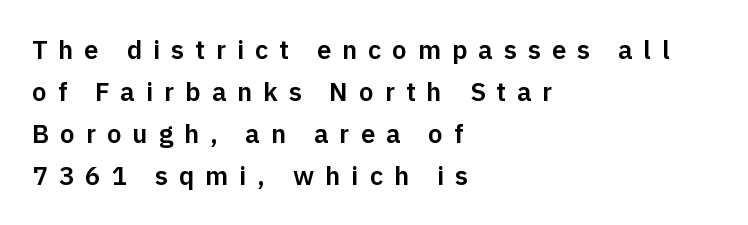
The image shows 26 px text type, upright; set left-aligned, normal line spacing (1.61x), unusually wide letter spacing (+0.42 em), not underlined.
